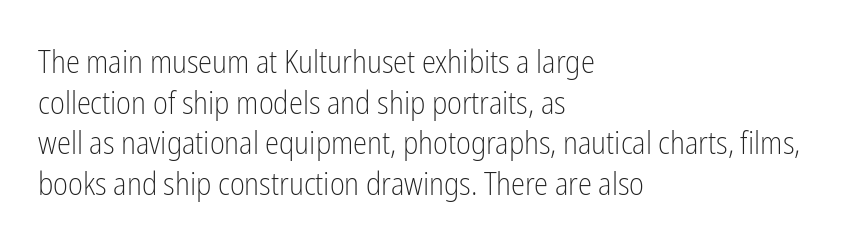
Q: Is the text bold? A: No.
Q: Is the text italic (slanted)? A: No, it is upright.
Q: Is the typeface a serif or a sans-serif typeface? A: Sans-serif.
Q: Is the text underlined? A: No.
Q: How is the paragraph aligned? A: Left-aligned.
Q: Is the spacing between letters normal or unusually wide? A: Normal.
Q: Is the spacing between lines tight, normal or loose? A: Normal.
Q: Width (condensed, normal, or wide)? A: Condensed.
Q: Stroke contrast? A: Low.
Q: x-height? A: Medium.
Q: Monospaced? A: No.
